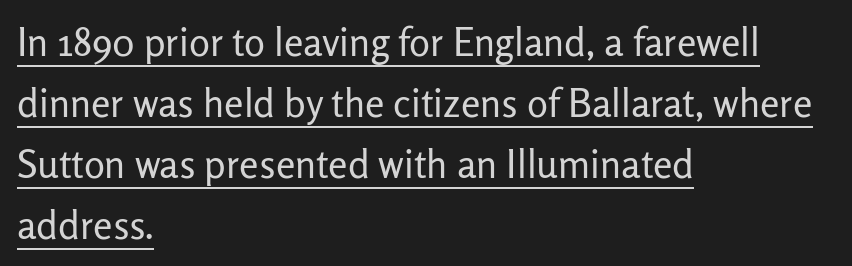
The image shows 39 px regular-weight sans-serif type, upright; set left-aligned, normal line spacing (1.56x), normal letter spacing, underlined; low stroke contrast and a medium x-height.
